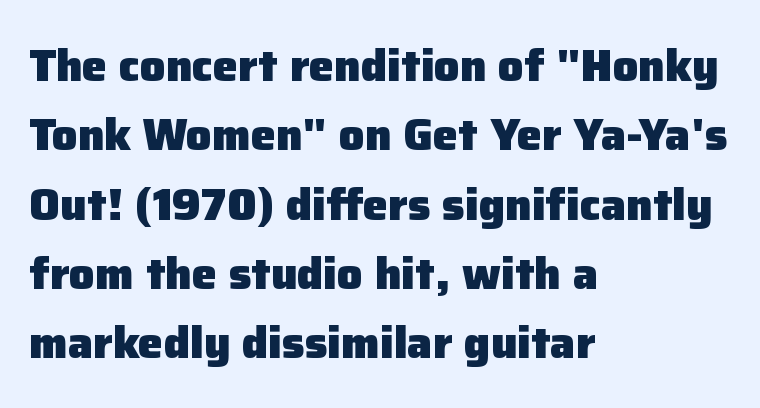
Note: no serifs on the glyphs. The gaps between neighbouring characters are ordinary and unremarkable. Do the characters align in a grid? No, the font is proportional. Alignment: flush left. How would I describe the line gaps? Plain and ordinary. The space beneath each line is pristine and unruled.
